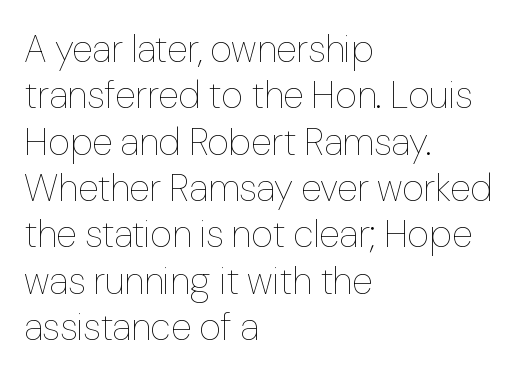
Proportional: the letters do not fall into vertical columns. Just letters on the line, the space beneath them empty. Short note: letters normally spaced. The rendering anchors every line to the left-hand side.
